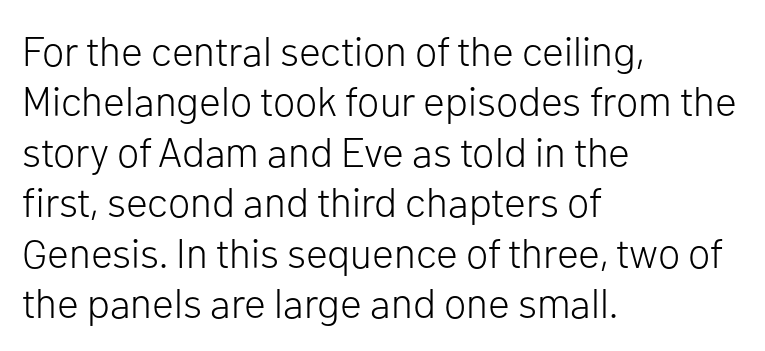
Q: Is the text bold? A: No.
Q: Is the text italic (slanted)? A: No, it is upright.
Q: Is the typeface a serif or a sans-serif typeface? A: Sans-serif.
Q: Is the text underlined? A: No.
Q: How is the paragraph aligned? A: Left-aligned.
Q: Is the spacing between letters normal or unusually wide? A: Normal.
Q: Width (condensed, normal, or wide)? A: Normal.
Q: Stroke contrast? A: Low.
Q: x-height? A: Medium.
Q: Monospaced? A: No.
